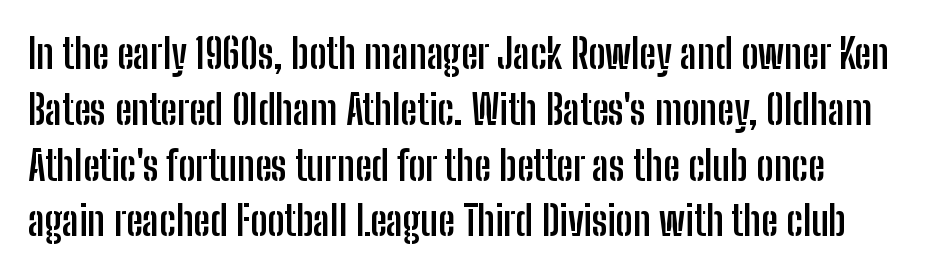
{"serif": "no", "italic": "no", "bold": "yes", "weight": "semibold", "width": "condensed", "stroke_contrast": "low", "x_height": "medium", "monospaced": "no", "underline": "no", "line_spacing": "normal", "line_spacing_ratio": 1.36, "letter_spacing": "normal", "letter_spacing_em": 0.0, "glyph_px": 41}
